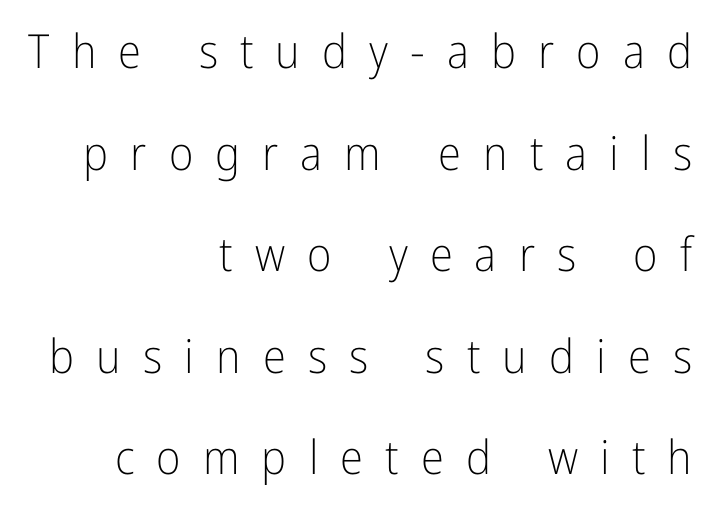
{"serif": "no", "italic": "no", "bold": "no", "weight": "light", "width": "condensed", "stroke_contrast": "low", "x_height": "medium", "monospaced": "no", "underline": "no", "align": "right", "line_spacing": "loose", "line_spacing_ratio": 2.16, "letter_spacing": "wide", "letter_spacing_em": 0.47, "glyph_px": 47}
